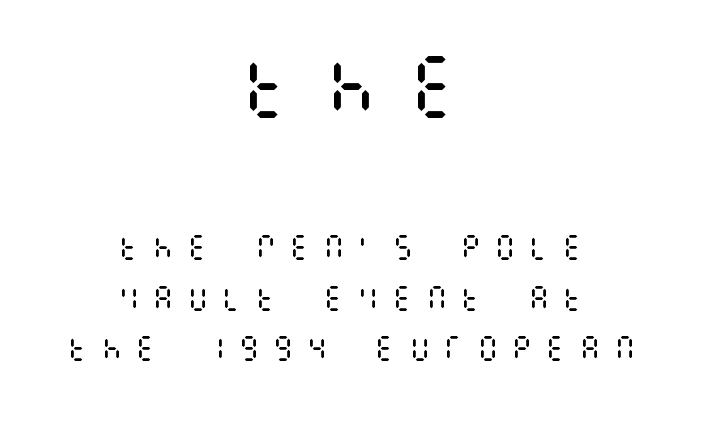
Ascenders rise straight up at ninety degrees. Reading down the block, each line starts at a different indent, mirrored at its end. Letter spacing: wide. Underline: absent. Scale decreases going downward across the two blocks.
